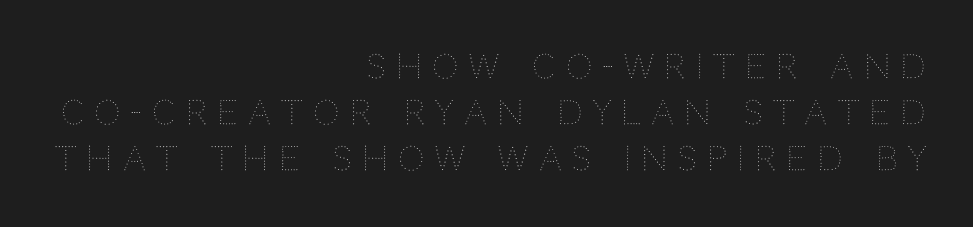
Italic: no, the glyphs are upright roman. Underlining? Definitely not there. Line spacing here is normal. No letter is thick-stroked: the sample isn't bold. Reading down the block, your eye finds every line finishing at a fixed right position. The face used here is proportionally spaced, like ordinary book or web type.
